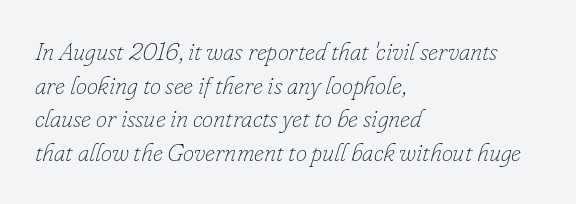
Italic: yes, the glyphs are oblique. The compositor pushed each line to the left boundary. Standard letterfit; no display-style spreading of the glyphs. One glance says typical: line gaps are just what's usual. The face looks like a standard text weight, possibly lighter. Check the space under the baseline: it is left empty.
